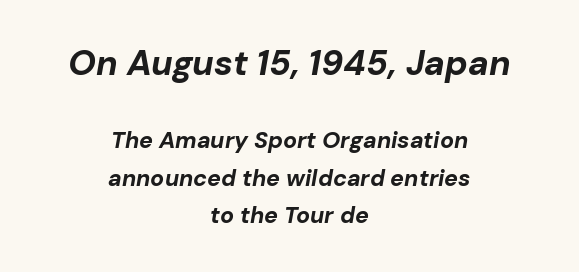
{"italic": "yes", "lean": "right", "slant_degrees": 10, "bold": "yes", "weight": "bold", "width": "normal", "stroke_contrast": "low", "x_height": "medium", "monospaced": "no", "underline": "no", "align": "center", "line_spacing": "normal", "line_spacing_ratio": 1.63, "letter_spacing": "normal", "letter_spacing_em": 0.0, "larger_block": "first", "size_ratio": 1.52, "glyph_px": 35}
